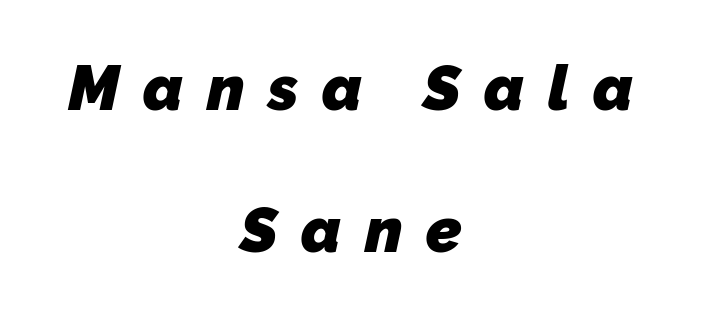
The image shows 63 px heavy sans-serif type; set centered, loose line spacing (2.26x), unusually wide letter spacing (+0.37 em), not underlined; low stroke contrast and a medium x-height.
